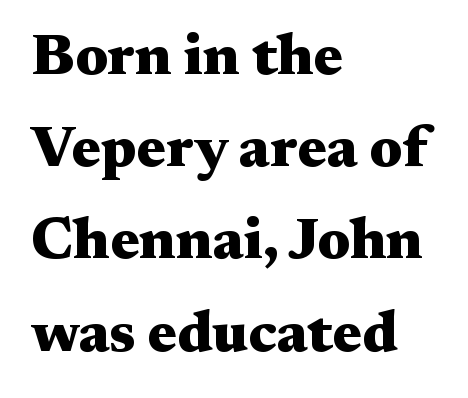
Q: Is the text bold? A: Yes.
Q: Is the text italic (slanted)? A: No, it is upright.
Q: Is the typeface a serif or a sans-serif typeface? A: Serif.
Q: Is the text underlined? A: No.
Q: How is the paragraph aligned? A: Left-aligned.
Q: Is the spacing between letters normal or unusually wide? A: Normal.
Q: Is the spacing between lines tight, normal or loose? A: Normal.
Q: Width (condensed, normal, or wide)? A: Wide.
Q: Stroke contrast? A: Medium.
Q: x-height? A: Medium.
Q: Monospaced? A: No.
